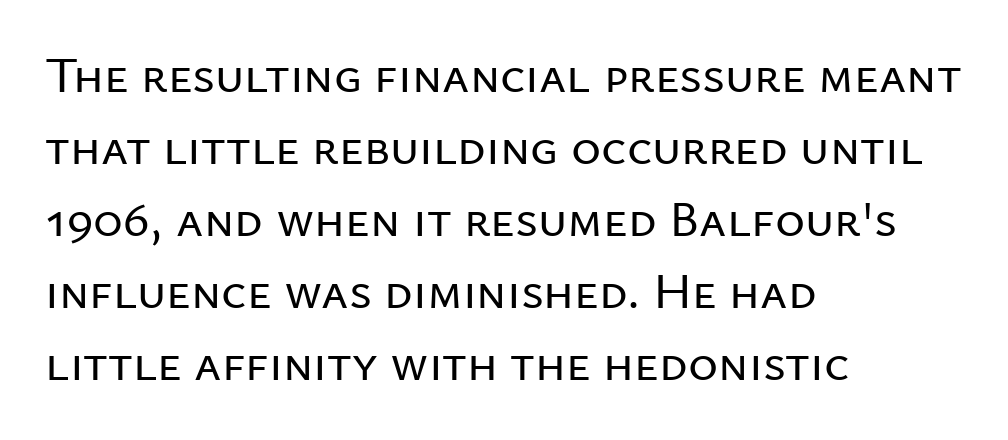
Q: Is the text italic (slanted)? A: No, it is upright.
Q: Is the typeface a serif or a sans-serif typeface? A: Sans-serif.
Q: Is the text underlined? A: No.
Q: How is the paragraph aligned? A: Left-aligned.
Q: Is the spacing between letters normal or unusually wide? A: Normal.
Q: Is the spacing between lines tight, normal or loose? A: Normal.
Q: Width (condensed, normal, or wide)? A: Normal.
Q: Stroke contrast? A: Low.
Q: x-height? A: Medium.
Q: Monospaced? A: No.
